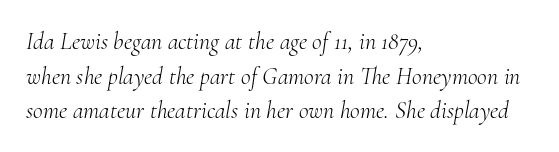
The image shows 24 px text type, italic (leaning right); set left-aligned, normal line spacing (1.44x), normal letter spacing, not underlined.
